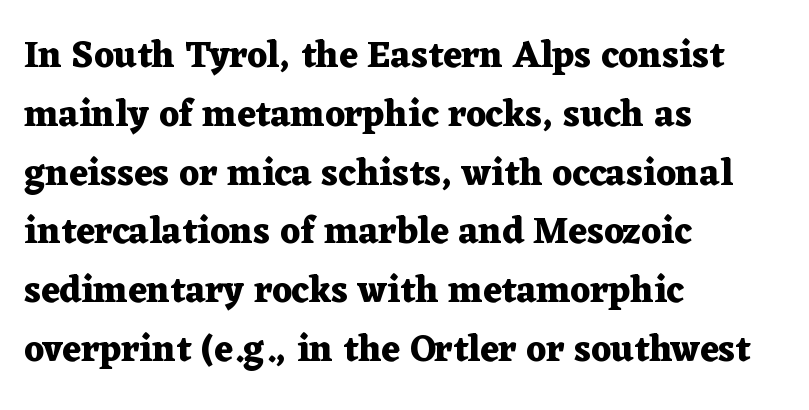
{"serif": "yes", "italic": "no", "bold": "yes", "weight": "heavy", "width": "wide", "stroke_contrast": "medium", "x_height": "medium", "monospaced": "no", "underline": "no", "align": "left", "line_spacing": "normal", "line_spacing_ratio": 1.59, "letter_spacing": "normal", "letter_spacing_em": 0.0, "glyph_px": 37}
